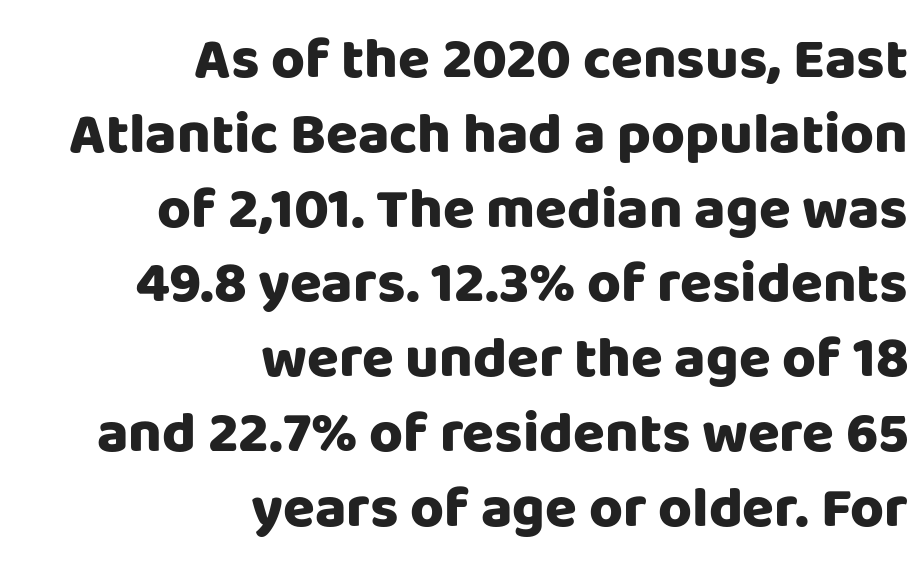
{"serif": "no", "italic": "no", "bold": "yes", "weight": "heavy", "width": "normal", "stroke_contrast": "low", "x_height": "large", "monospaced": "no", "underline": "no", "align": "right", "line_spacing": "normal", "line_spacing_ratio": 1.29, "letter_spacing": "normal", "letter_spacing_em": 0.0, "glyph_px": 58}
